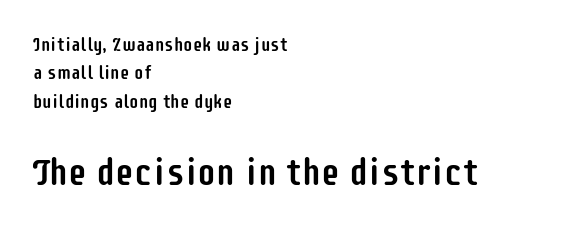
Nothing sits at the stroke ends, so this counts as sans-serif. Honestly, the letter spacing is just normal — you wouldn't notice it. The rendering uses a moderate line-height, typical for paragraphs. Which margin do the lines hug? The left one — the right edge is uneven.
